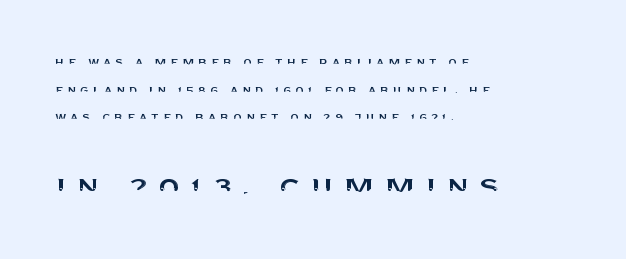
{"serif": "no", "italic": "no", "width": "normal", "stroke_contrast": "medium", "x_height": "large", "monospaced": "no", "underline": "no", "align": "left", "line_spacing": "loose", "line_spacing_ratio": 1.97, "letter_spacing": "wide", "letter_spacing_em": 0.27, "larger_block": "second", "size_ratio": 2.57, "glyph_px": 36}
